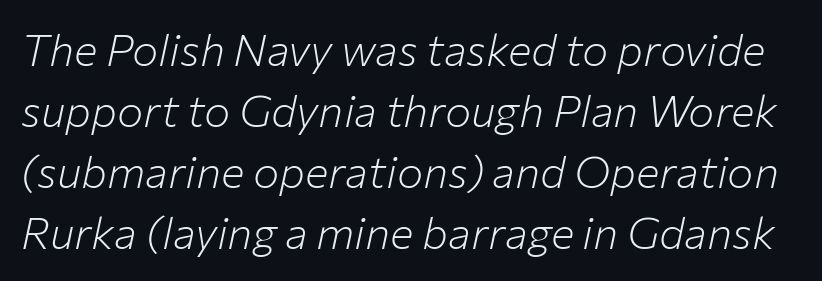
No word sits above an underline. The letterforms sit at book weight or below. Quick note: italic. A normal amount of white space separates one row of letters from the next. Character widths vary here, with narrow letters taking less room than wide ones. Default kerning and tracking; the words read as compact shapes.
